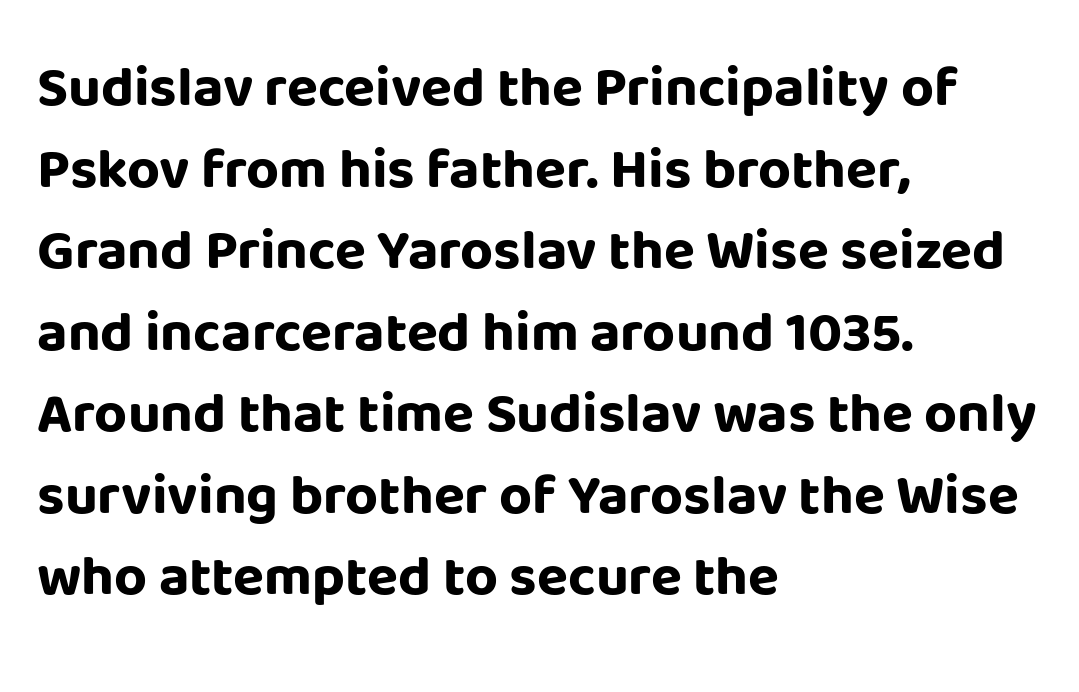
Examine the stroke ends and you'll find no serifs. The passage shown is typed in a proportional face where columns would drift. The sample has been set heavy, in full bold. Default kerning and tracking; the words read as compact shapes.
